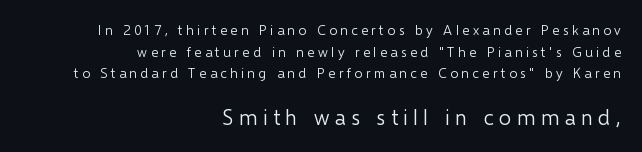
Q: Is the text bold? A: No.
Q: Is the text italic (slanted)? A: No, it is upright.
Q: Is the text underlined? A: No.
Q: How is the paragraph aligned? A: Right-aligned.
Q: Is the spacing between letters normal or unusually wide? A: Unusually wide.
Q: Is the spacing between lines tight, normal or loose? A: Normal.
Q: Which block of text is set in a larger size, the first (top) or the second (bottom)? A: The second (bottom) one.
